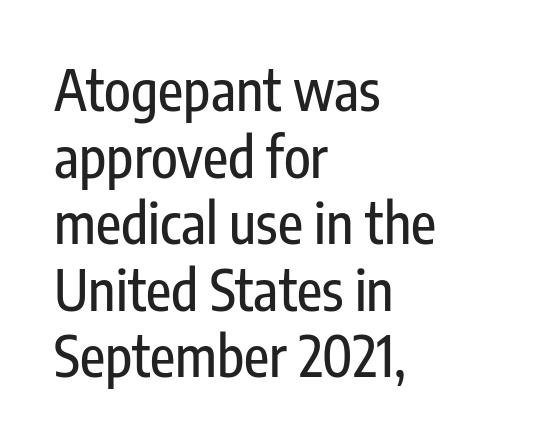
Q: Is the text italic (slanted)? A: No, it is upright.
Q: Is the typeface a serif or a sans-serif typeface? A: Sans-serif.
Q: Is the text underlined? A: No.
Q: How is the paragraph aligned? A: Left-aligned.
Q: Is the spacing between letters normal or unusually wide? A: Normal.
Q: Width (condensed, normal, or wide)? A: Condensed.
Q: Stroke contrast? A: Low.
Q: x-height? A: Medium.
Q: Monospaced? A: No.
